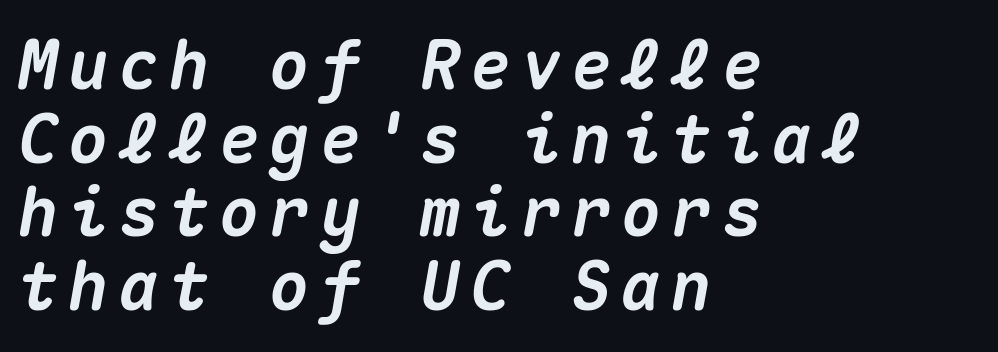
Q: Is the text bold? A: Yes.
Q: Is the text italic (slanted)? A: Yes, it leans right by about 10 degrees.
Q: Is the text underlined? A: No.
Q: How is the paragraph aligned? A: Left-aligned.
Q: Is the spacing between lines tight, normal or loose? A: Tight.
Q: Width (condensed, normal, or wide)? A: Normal.
Q: Stroke contrast? A: Medium.
Q: x-height? A: Medium.
Q: Monospaced? A: Yes.
